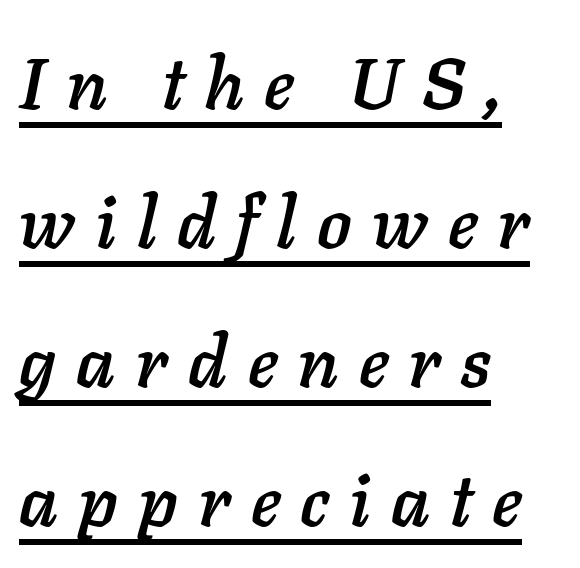
The horizontal fit of the characters is loose and conspicuously gappy. The rendering uses natural spacing where letterforms have individual widths. The paragraph shown leans on its left margin. Vertically, the passage feels expansive, rows floating well apart. Slanted lettering throughout. Quick note: underline on.
